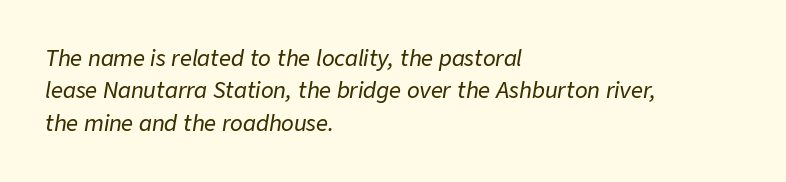
Here the glyphs are tracked normally, forming tight word shapes. Each line starts at the same left margin while the right side varies. Each row of text sits above clean, open space. This sample keeps an unexceptional amount of space between lines. The typography opts for an oblique posture over an upright one.
